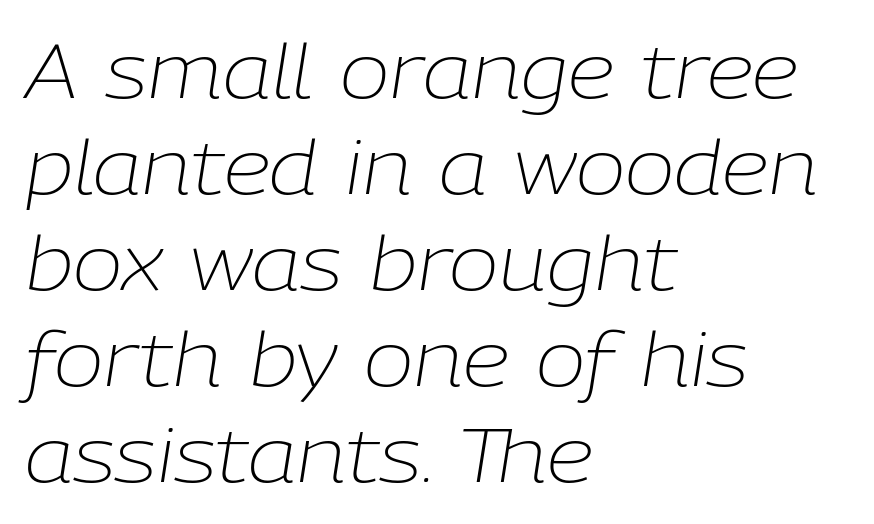
Q: Is the text bold? A: No.
Q: Is the text italic (slanted)? A: Yes, it leans right by about 9 degrees.
Q: Is the text underlined? A: No.
Q: How is the paragraph aligned? A: Left-aligned.
Q: Is the spacing between letters normal or unusually wide? A: Normal.
Q: Is the spacing between lines tight, normal or loose? A: Normal.
Q: Width (condensed, normal, or wide)? A: Normal.
Q: Stroke contrast? A: Low.
Q: x-height? A: Medium.
Q: Monospaced? A: No.
